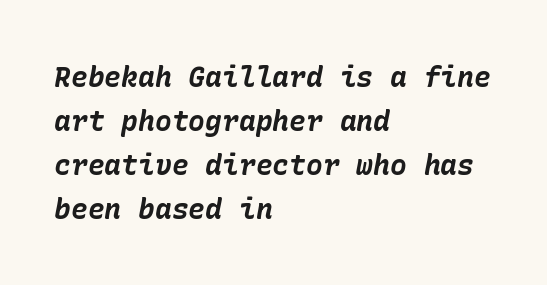
The area under the type is left untouched. How heavy is the stroke? Heavy — this is a bold. The lines in this sample share a left origin and differ only in where they stop. In terms of letterspacing, this is plain default setting. Students, observe: this is what conventionally led text looks like. Looking at the ascenders, they clearly lean.
